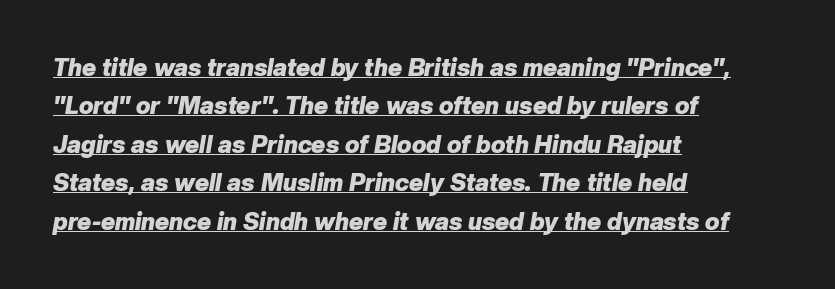
{"italic": "yes", "lean": "right", "slant_degrees": 10, "bold": "yes", "underline": "yes", "align": "left", "line_spacing": "normal", "line_spacing_ratio": 1.6, "letter_spacing": "normal", "letter_spacing_em": 0.0, "glyph_px": 24}
